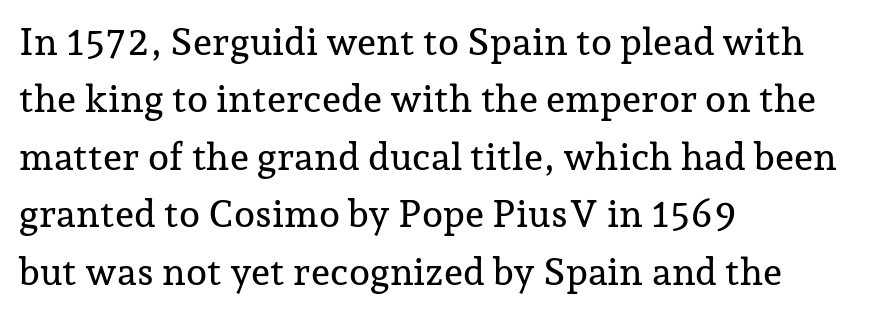
{"serif": "yes", "italic": "no", "width": "normal", "stroke_contrast": "low", "x_height": "medium", "monospaced": "no", "underline": "no", "align": "left", "line_spacing": "normal", "line_spacing_ratio": 1.51, "letter_spacing": "normal", "letter_spacing_em": 0.0, "glyph_px": 38}
